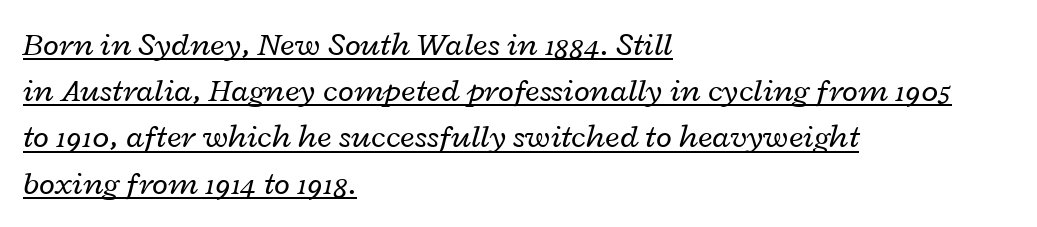
The image shows 33 px regular-weight, wide type, italic (leaning right); set left-aligned, normal line spacing (1.4x), normal letter spacing, underlined; low stroke contrast and a medium x-height.
